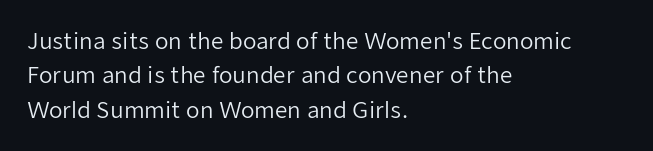
Q: Is the text bold? A: No.
Q: Is the text italic (slanted)? A: No, it is upright.
Q: Is the text underlined? A: No.
Q: How is the paragraph aligned? A: Left-aligned.
Q: Is the spacing between letters normal or unusually wide? A: Normal.
Q: Is the spacing between lines tight, normal or loose? A: Normal.
